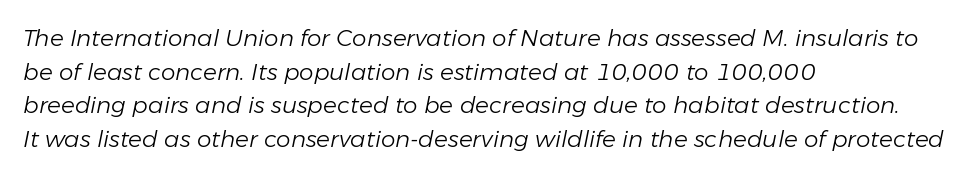
Q: Is the text bold? A: No.
Q: Is the text italic (slanted)? A: Yes, it leans right by about 11 degrees.
Q: Is the text underlined? A: No.
Q: How is the paragraph aligned? A: Left-aligned.
Q: Is the spacing between letters normal or unusually wide? A: Normal.
Q: Is the spacing between lines tight, normal or loose? A: Normal.
